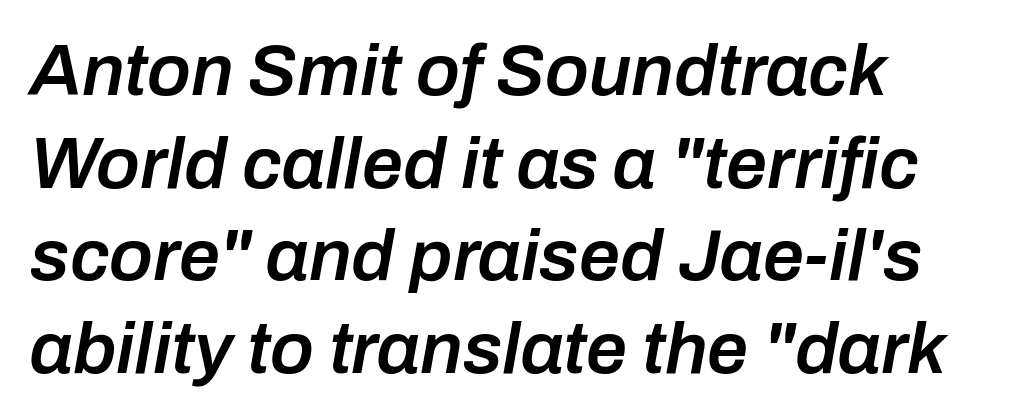
These words are printed semibold, heavier than regular yet not bold. The foot of each line stays bare and open. Regarding leading, the lines here are spaced in the standard way. Caption: standard tracking, unaltered.
